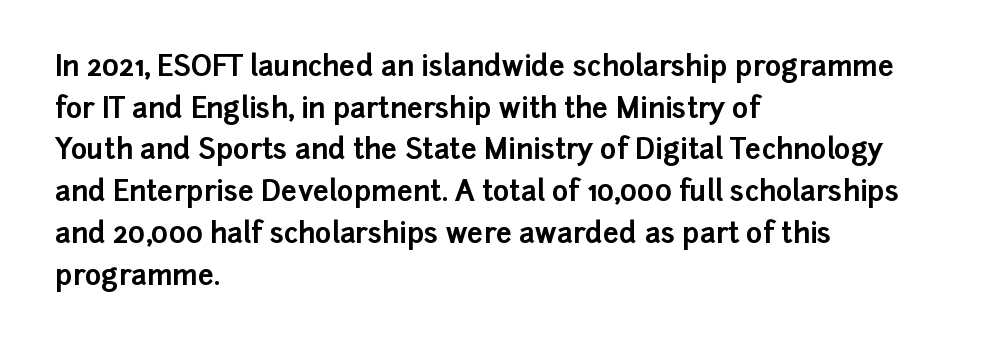
This rendering uses left alignment, leaving the right contour irregular. This is sans-serif lettering, the kind often seen on screens and signage. Do the letters lean? They stand straight. Glyph-to-glyph distance matches everyday printed text. Students, observe: this is what conventionally led text looks like.
